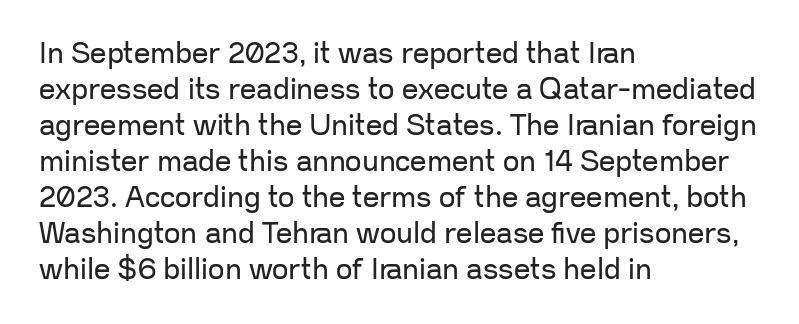
{"serif": "no", "italic": "no", "bold": "no", "weight": "regular", "width": "normal", "stroke_contrast": "low", "x_height": "medium", "monospaced": "no", "underline": "no", "align": "left", "line_spacing_ratio": 1.24, "letter_spacing": "normal", "letter_spacing_em": 0.0, "glyph_px": 29}
